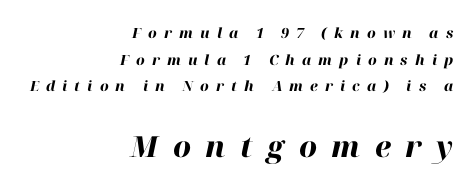
{"italic": "yes", "lean": "right", "slant_degrees": 12, "bold": "yes", "weight": "heavy", "width": "normal", "stroke_contrast": "high", "x_height": "medium", "monospaced": "no", "underline": "no", "align": "right", "line_spacing": "loose", "line_spacing_ratio": 1.9, "letter_spacing": "wide", "letter_spacing_em": 0.5, "larger_block": "second", "size_ratio": 2.07, "glyph_px": 29}
